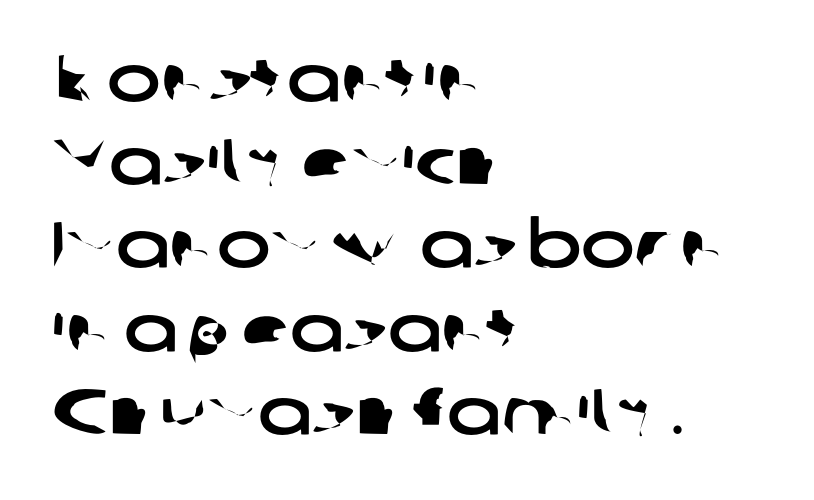
{"serif": "no", "width": "wide", "stroke_contrast": "low", "x_height": "medium", "monospaced": "no", "underline": "no", "align": "left", "line_spacing": "normal", "line_spacing_ratio": 1.3, "letter_spacing": "normal", "letter_spacing_em": 0.0, "glyph_px": 64}
